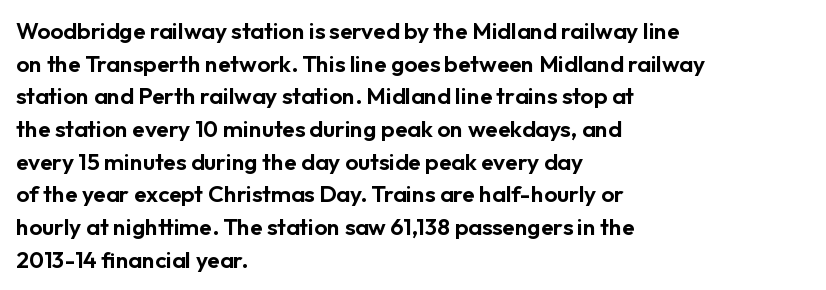
{"italic": "no", "underline": "no", "align": "left", "line_spacing": "normal", "line_spacing_ratio": 1.42, "letter_spacing": "normal", "letter_spacing_em": 0.0, "glyph_px": 23}
